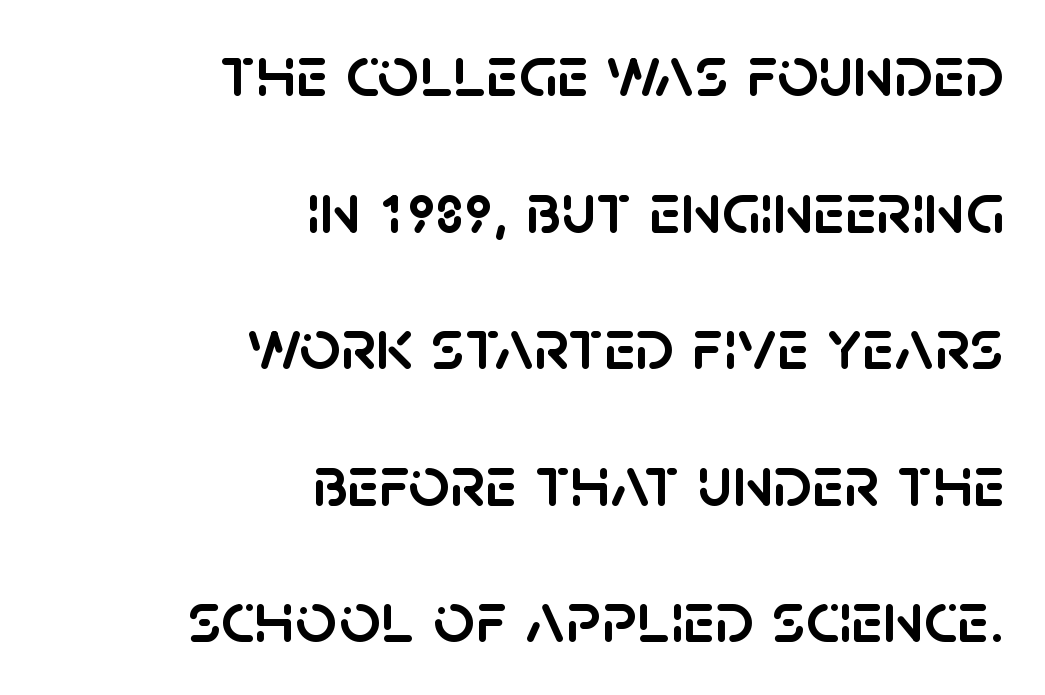
The image shows 73 px sans-serif type, upright; set right-aligned, line spacing 1.87x, normal letter spacing, not underlined; low stroke contrast and a large x-height.
